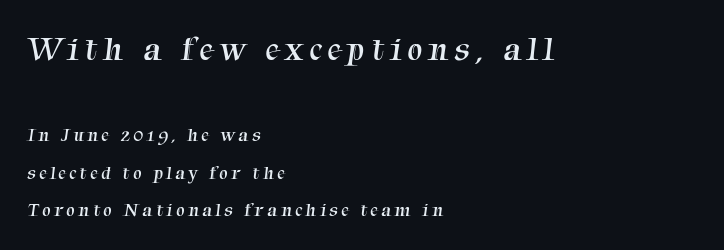
{"serif": "yes", "bold": "no", "weight": "regular", "width": "normal", "stroke_contrast": "medium", "x_height": "medium", "monospaced": "no", "underline": "no", "align": "left", "line_spacing": "loose", "line_spacing_ratio": 1.99, "larger_block": "first", "size_ratio": 1.79, "glyph_px": 34}
